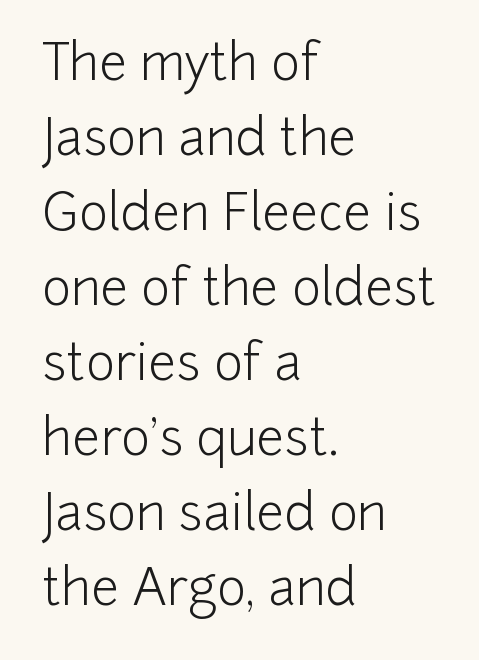
Q: Is the text bold? A: No.
Q: Is the text italic (slanted)? A: No, it is upright.
Q: Is the typeface a serif or a sans-serif typeface? A: Sans-serif.
Q: Is the text underlined? A: No.
Q: How is the paragraph aligned? A: Left-aligned.
Q: Is the spacing between letters normal or unusually wide? A: Normal.
Q: Is the spacing between lines tight, normal or loose? A: Normal.
Q: Width (condensed, normal, or wide)? A: Normal.
Q: Stroke contrast? A: Low.
Q: x-height? A: Medium.
Q: Monospaced? A: No.
